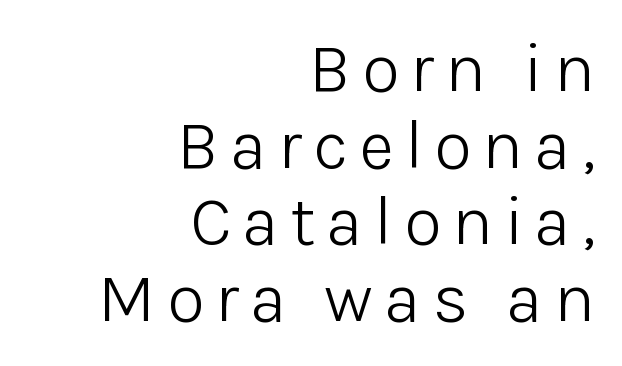
Just letters on the line, the space beneath them empty. Posture: vertical. The vertical gap from one line to the next is small. This sample has the flowing, uneven cadence of proportional lettering. Layout note: lines flush right.
